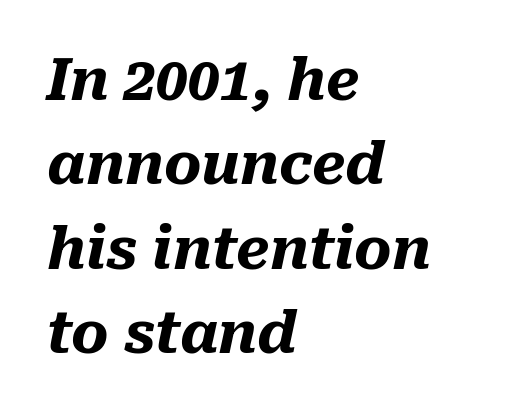
{"italic": "yes", "lean": "right", "slant_degrees": 10, "bold": "yes", "weight": "heavy", "width": "normal", "stroke_contrast": "medium", "x_height": "medium", "monospaced": "no", "underline": "no", "align": "left", "line_spacing": "normal", "line_spacing_ratio": 1.48, "letter_spacing": "normal", "letter_spacing_em": 0.0, "glyph_px": 57}
